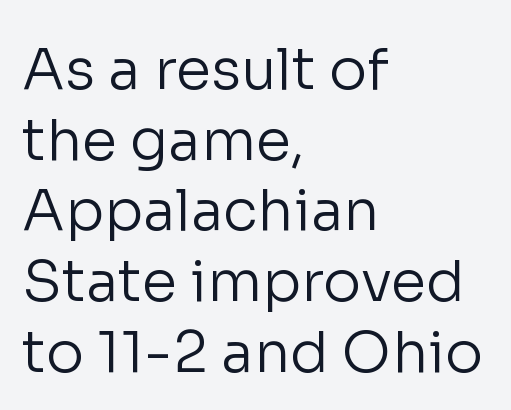
Stroke thickness stays within the range of a standard reading face or lighter. The lines in this sample share a left origin and differ only in where they stop. Words appear dense and cohesive because spacing is normal. The face used here is proportionally spaced, like ordinary book or web type. Grotesque or geometric, the face here clearly has no serifs.
